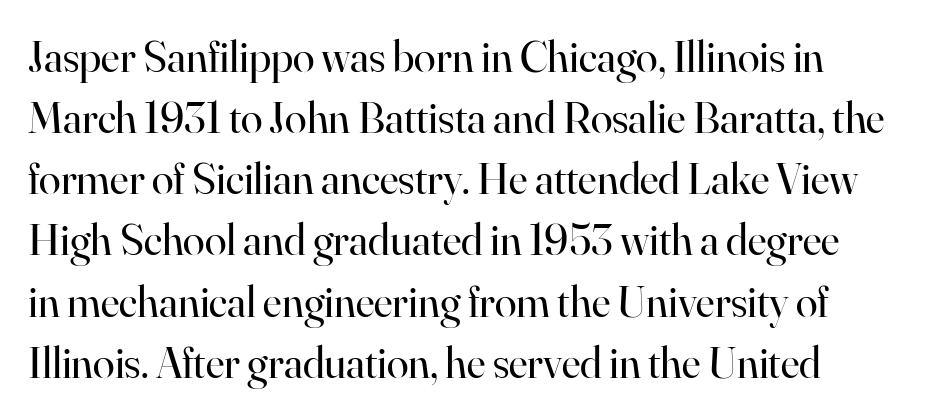
The font sits on the lighter half of the weight spectrum, regular included. Think of a printed novel: that variable character pitch is what you see here. Note: serifs present on the glyphs. The specimen reads as upright at a glance. The letters sit at their default tracking, neither squeezed nor spread. Quick note: underline off.
